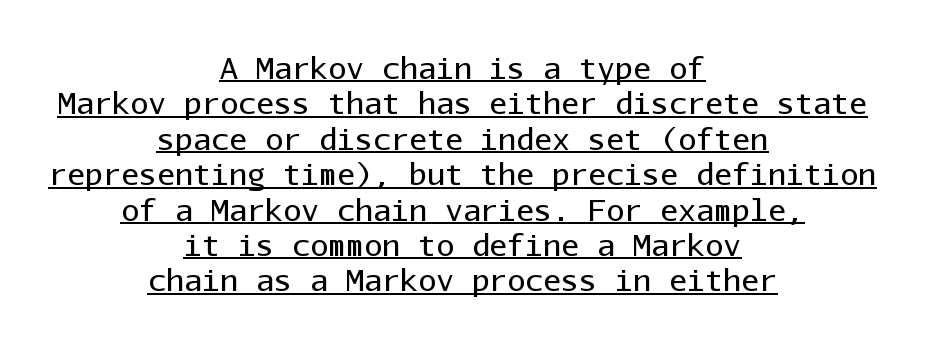
{"serif": "no", "italic": "no", "bold": "no", "weight": "regular", "width": "normal", "stroke_contrast": "low", "x_height": "medium", "monospaced": "yes", "underline": "yes", "align": "center", "line_spacing_ratio": 1.18, "letter_spacing": "normal", "letter_spacing_em": 0.0, "glyph_px": 30}
